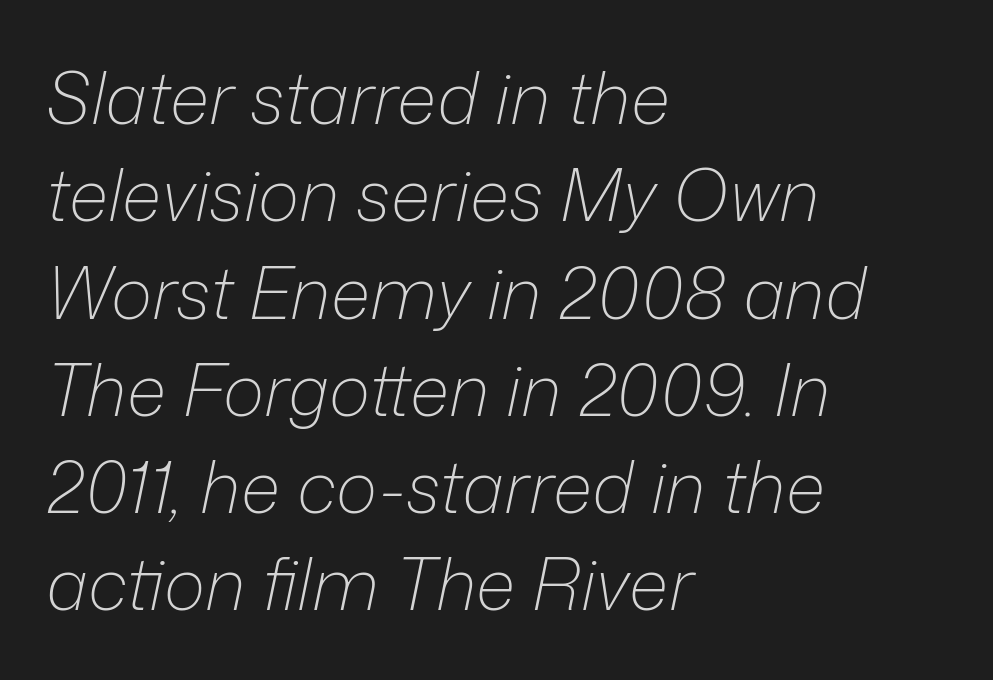
{"italic": "yes", "lean": "right", "slant_degrees": 12, "bold": "no", "weight": "light", "width": "normal", "stroke_contrast": "low", "x_height": "medium", "monospaced": "no", "underline": "no", "align": "left", "line_spacing": "normal", "line_spacing_ratio": 1.37, "letter_spacing": "normal", "letter_spacing_em": 0.0, "glyph_px": 71}
